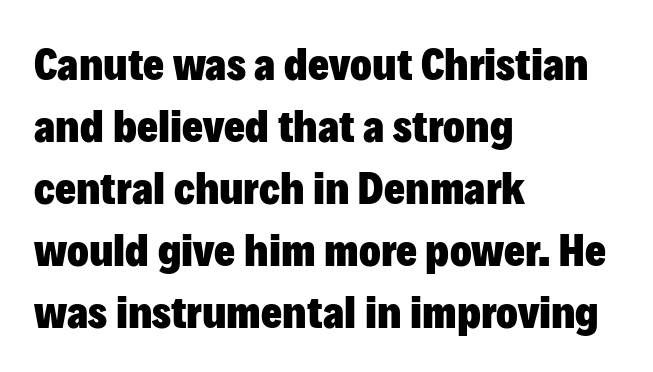
Q: Is the text bold? A: Yes.
Q: Is the text italic (slanted)? A: No, it is upright.
Q: Is the typeface a serif or a sans-serif typeface? A: Sans-serif.
Q: Is the text underlined? A: No.
Q: How is the paragraph aligned? A: Left-aligned.
Q: Is the spacing between letters normal or unusually wide? A: Normal.
Q: Is the spacing between lines tight, normal or loose? A: Normal.
Q: Width (condensed, normal, or wide)? A: Normal.
Q: Stroke contrast? A: Low.
Q: x-height? A: Medium.
Q: Monospaced? A: No.
